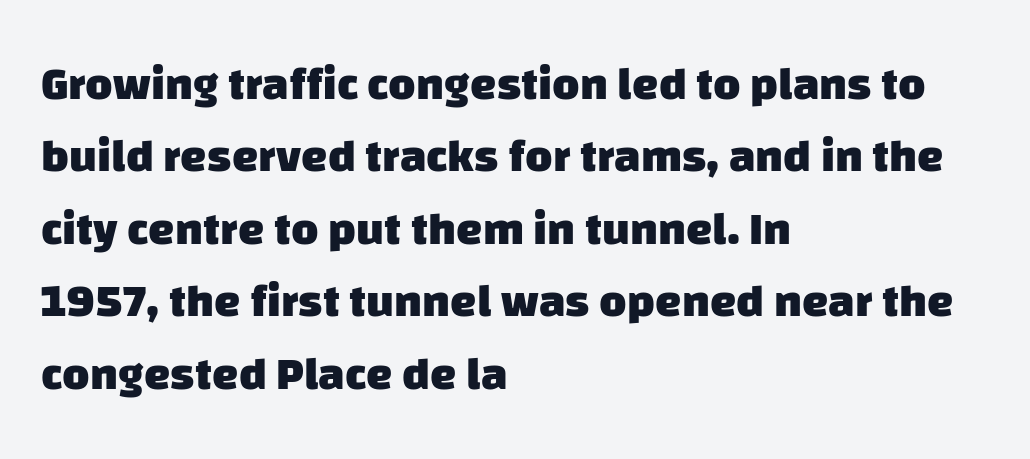
The image shows 47 px heavy sans-serif type; set left-aligned, normal line spacing (1.54x), normal letter spacing, not underlined; low stroke contrast and a large x-height.
